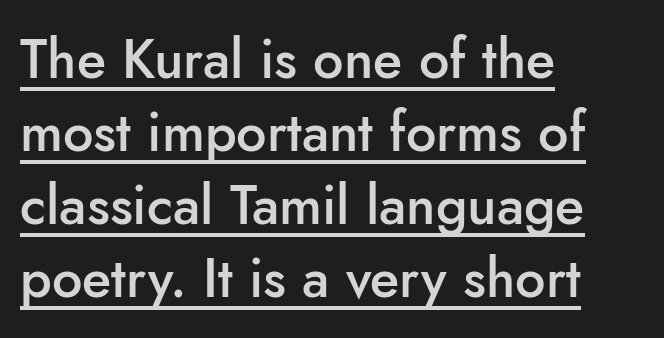
The letters are semibold — heavier than regular but short of a full bold. In terms of posture, this sample is upright. Quick note: underline on. Is this a fixed-width face? No — the glyphs have proportional, varying widths. One-word summary of the alignment: left.
